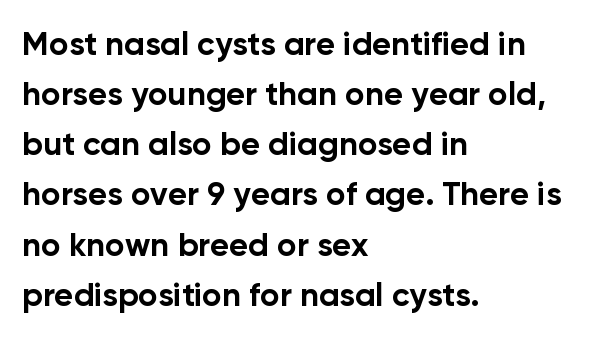
Any mark beneath the type? The region is blank. Posture: upright roman. Caption: standard tracking, unaltered. A typesetter would label this face a sans. Regular leading.
